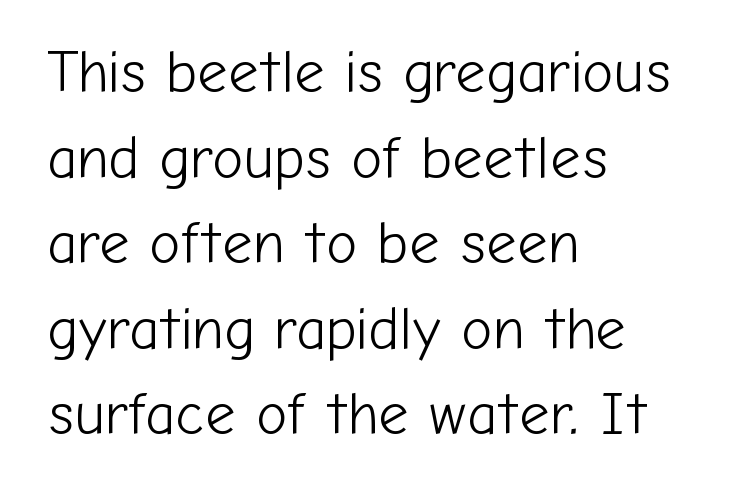
Q: Is the text bold? A: No.
Q: Is the text italic (slanted)? A: No, it is upright.
Q: Is the typeface a serif or a sans-serif typeface? A: Sans-serif.
Q: Is the text underlined? A: No.
Q: How is the paragraph aligned? A: Left-aligned.
Q: Is the spacing between letters normal or unusually wide? A: Normal.
Q: Is the spacing between lines tight, normal or loose? A: Normal.
Q: Width (condensed, normal, or wide)? A: Normal.
Q: Stroke contrast? A: Low.
Q: x-height? A: Medium.
Q: Monospaced? A: No.
